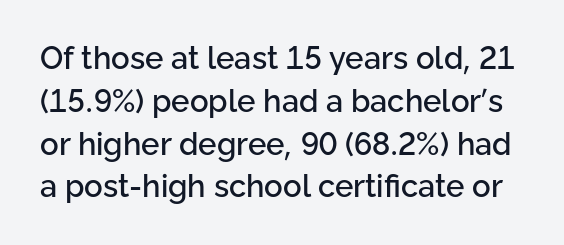
{"serif": "no", "italic": "no", "width": "normal", "stroke_contrast": "low", "x_height": "medium", "monospaced": "no", "underline": "no", "line_spacing": "normal", "line_spacing_ratio": 1.38, "letter_spacing": "normal", "letter_spacing_em": 0.0, "glyph_px": 31}
